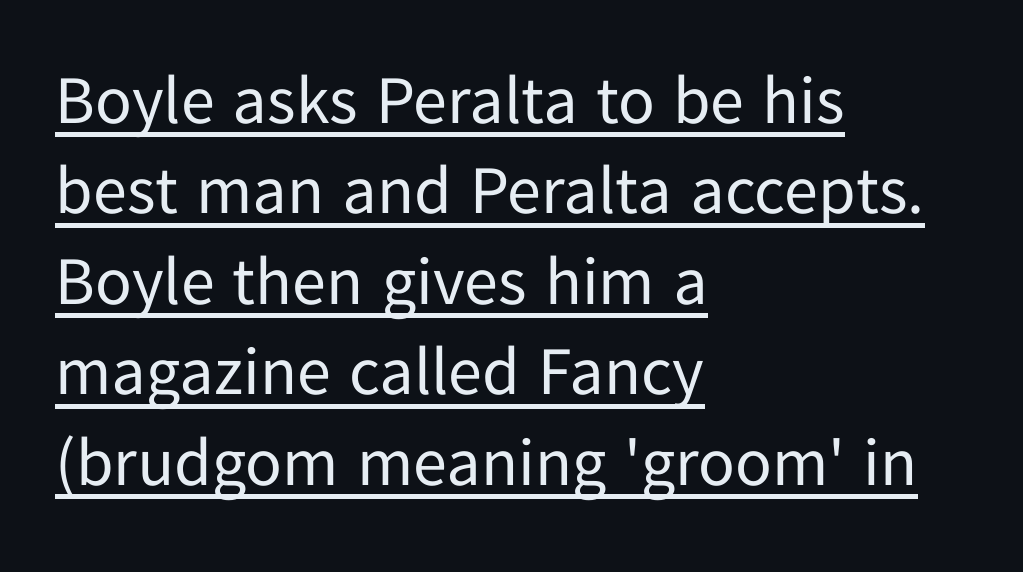
{"serif": "no", "italic": "no", "bold": "no", "weight": "regular", "width": "normal", "stroke_contrast": "low", "x_height": "medium", "monospaced": "no", "underline": "yes", "align": "left", "line_spacing": "normal", "line_spacing_ratio": 1.33, "letter_spacing": "normal", "letter_spacing_em": 0.0, "glyph_px": 68}
